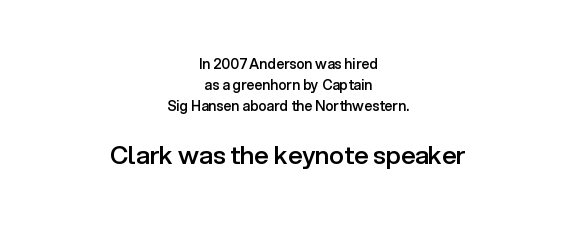
Slightly chunky letters — semibold, I'd say, not full bold. Posture: straight, roman, zero tilt. Notice how the passage keeps no hard edge, just a central spine. Clear beneath every line of the passage.
